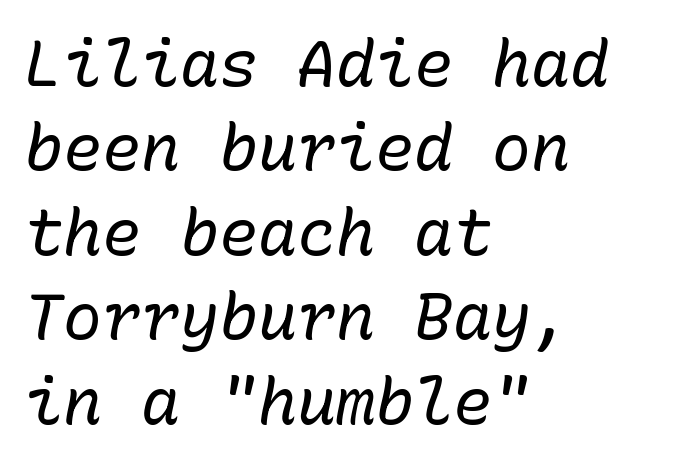
The image shows 65 px regular-weight type, italic (leaning right), monospaced; set left-aligned, normal line spacing (1.3x), normal letter spacing, not underlined; low stroke contrast and a medium x-height.
